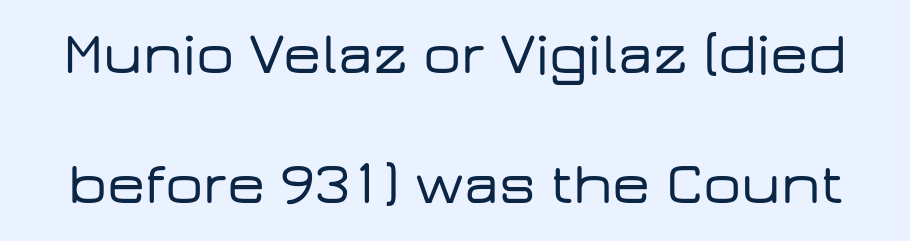
{"serif": "no", "italic": "no", "width": "wide", "stroke_contrast": "low", "x_height": "medium", "monospaced": "no", "underline": "no", "line_spacing": "loose", "line_spacing_ratio": 2.17, "letter_spacing": "normal", "letter_spacing_em": 0.0, "glyph_px": 60}
